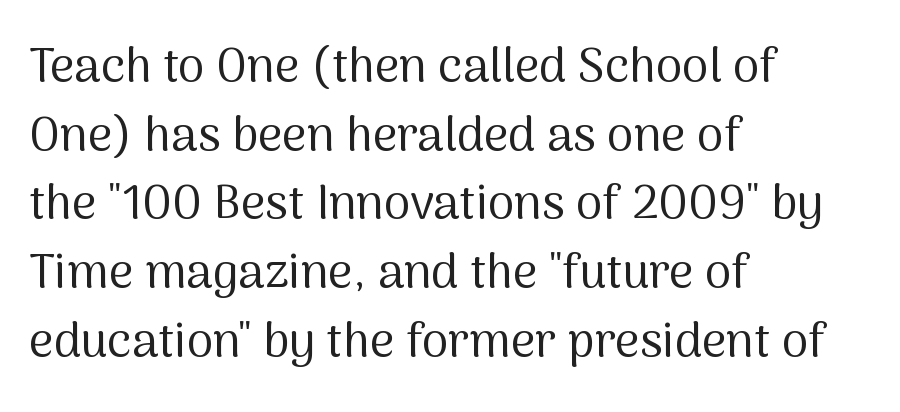
Q: Is the text bold? A: No.
Q: Is the text italic (slanted)? A: No, it is upright.
Q: Is the typeface a serif or a sans-serif typeface? A: Sans-serif.
Q: Is the text underlined? A: No.
Q: How is the paragraph aligned? A: Left-aligned.
Q: Is the spacing between letters normal or unusually wide? A: Normal.
Q: Is the spacing between lines tight, normal or loose? A: Normal.
Q: Width (condensed, normal, or wide)? A: Normal.
Q: Stroke contrast? A: Medium.
Q: x-height? A: Medium.
Q: Monospaced? A: No.
